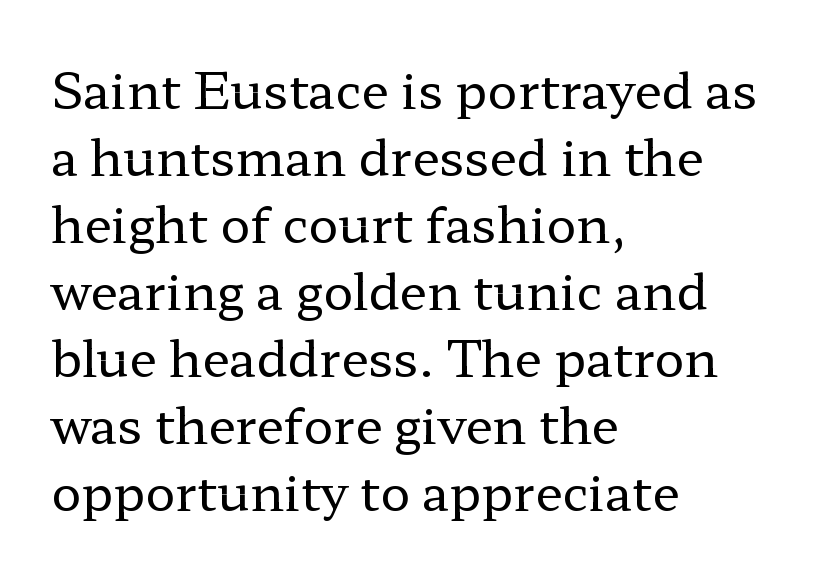
Q: Is the text bold? A: No.
Q: Is the text italic (slanted)? A: No, it is upright.
Q: Is the typeface a serif or a sans-serif typeface? A: Serif.
Q: Is the text underlined? A: No.
Q: How is the paragraph aligned? A: Left-aligned.
Q: Is the spacing between letters normal or unusually wide? A: Normal.
Q: Is the spacing between lines tight, normal or loose? A: Normal.
Q: Width (condensed, normal, or wide)? A: Wide.
Q: Stroke contrast? A: Low.
Q: x-height? A: Medium.
Q: Monospaced? A: No.
